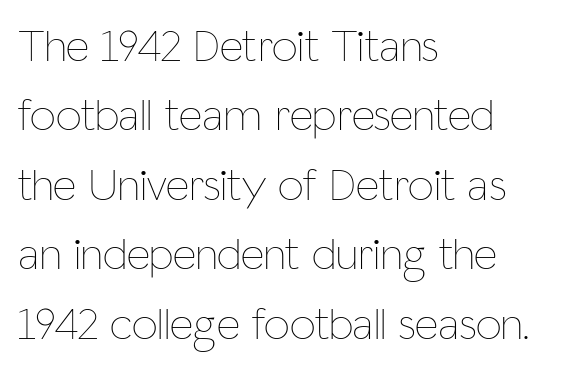
Q: Is the text bold? A: No.
Q: Is the text italic (slanted)? A: No, it is upright.
Q: Is the text underlined? A: No.
Q: How is the paragraph aligned? A: Left-aligned.
Q: Is the spacing between letters normal or unusually wide? A: Normal.
Q: Is the spacing between lines tight, normal or loose? A: Normal.
Q: Width (condensed, normal, or wide)? A: Condensed.
Q: Stroke contrast? A: Low.
Q: x-height? A: Medium.
Q: Monospaced? A: No.
